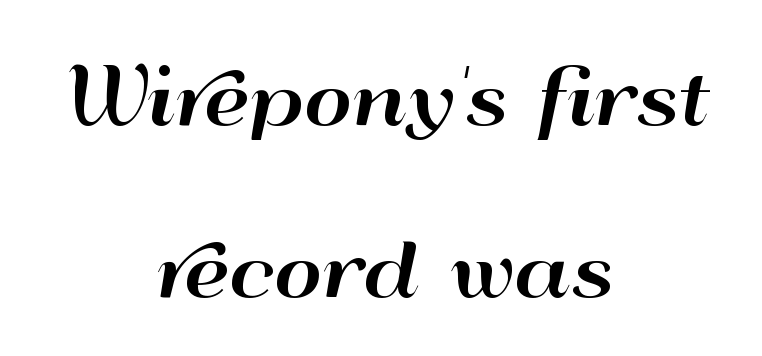
The image shows 74 px wide sans-serif type; set centered, loose line spacing (2.32x), normal letter spacing, not underlined; high stroke contrast and a small x-height.
